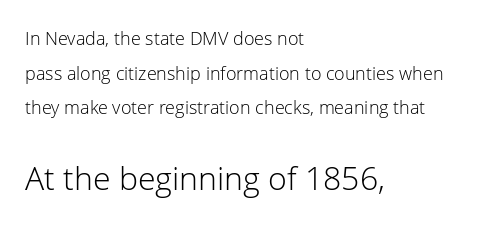
The image shows 32 px light sans-serif type, upright; set left-aligned, loose line spacing (1.93x), normal letter spacing, not underlined; the second (bottom) block is 1.78x larger; low stroke contrast and a medium x-height.
